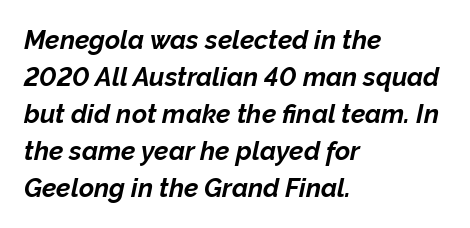
{"italic": "yes", "lean": "right", "slant_degrees": 12, "bold": "yes", "underline": "no", "align": "left", "line_spacing": "normal", "line_spacing_ratio": 1.42, "letter_spacing": "normal", "letter_spacing_em": 0.0, "glyph_px": 26}
